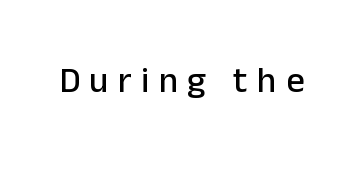
The image shows 36 px sans-serif type, upright; set unusually wide letter spacing (+0.26 em), not underlined; low stroke contrast and a medium x-height.
